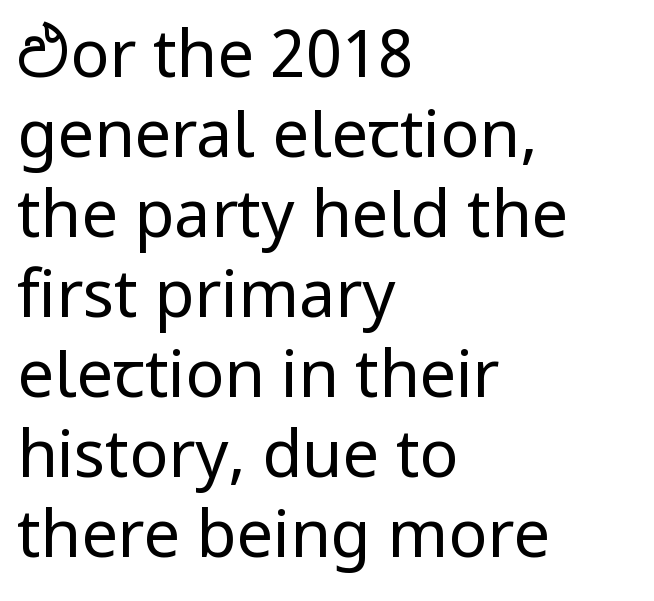
{"serif": "no", "italic": "no", "bold": "no", "weight": "regular", "width": "normal", "stroke_contrast": "low", "x_height": "medium", "monospaced": "no", "underline": "no", "align": "left", "line_spacing_ratio": 1.23, "letter_spacing": "normal", "letter_spacing_em": 0.0, "glyph_px": 65}
